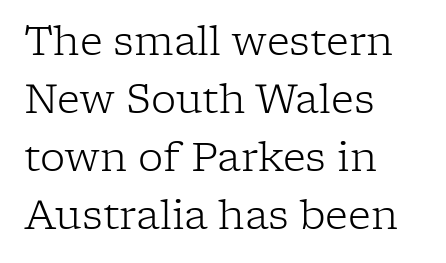
Q: Is the text bold? A: No.
Q: Is the text italic (slanted)? A: No, it is upright.
Q: Is the typeface a serif or a sans-serif typeface? A: Serif.
Q: Is the text underlined? A: No.
Q: How is the paragraph aligned? A: Left-aligned.
Q: Is the spacing between letters normal or unusually wide? A: Normal.
Q: Is the spacing between lines tight, normal or loose? A: Normal.
Q: Width (condensed, normal, or wide)? A: Normal.
Q: Stroke contrast? A: Low.
Q: x-height? A: Medium.
Q: Monospaced? A: No.
